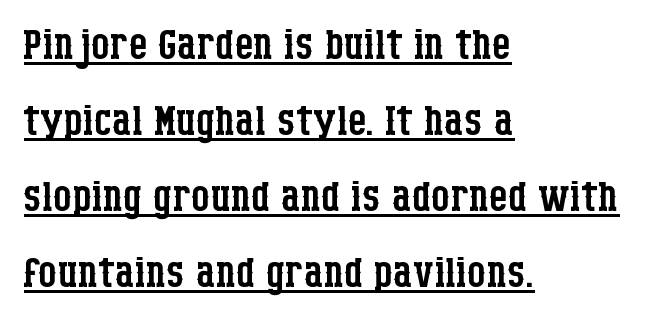
{"serif": "yes", "italic": "no", "bold": "no", "weight": "regular", "width": "condensed", "stroke_contrast": "low", "x_height": "large", "monospaced": "no", "underline": "yes", "align": "left", "line_spacing": "normal", "line_spacing_ratio": 1.29, "letter_spacing": "normal", "letter_spacing_em": 0.0, "glyph_px": 59}
